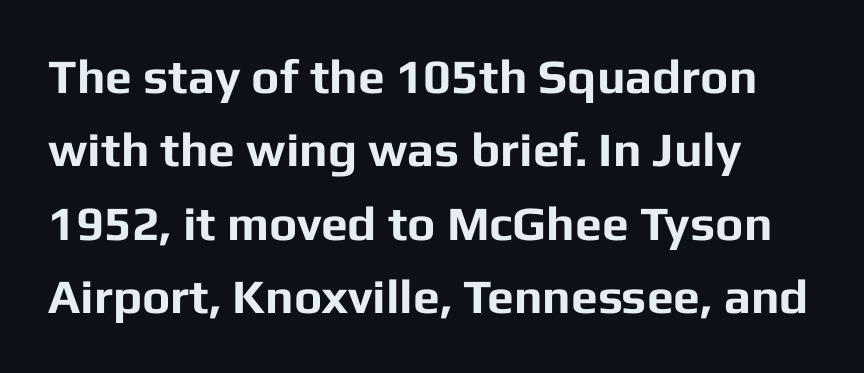
The image shows 48 px bold sans-serif type, upright; set normal line spacing (1.53x), normal letter spacing, not underlined; low stroke contrast and a medium x-height.
